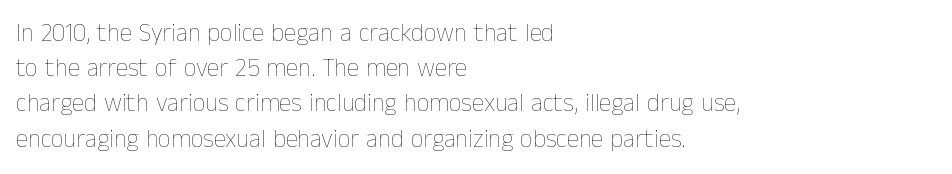
Weight: not bold — regular or lighter. Summary of vertical rhythm: regular, with standard interline spacing. Italic? Not at all — the glyphs are vertical. Words appear dense and cohesive because spacing is normal. Glance below the letters and you will spot only blank space.
